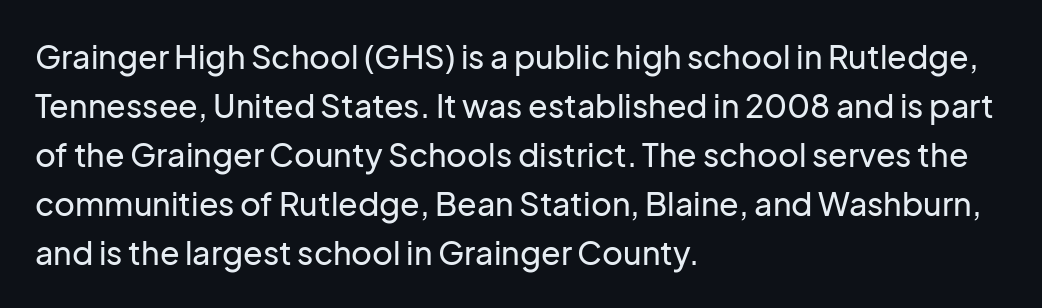
Q: Is the text italic (slanted)? A: No, it is upright.
Q: Is the typeface a serif or a sans-serif typeface? A: Sans-serif.
Q: Is the text underlined? A: No.
Q: How is the paragraph aligned? A: Left-aligned.
Q: Is the spacing between letters normal or unusually wide? A: Normal.
Q: Is the spacing between lines tight, normal or loose? A: Normal.
Q: Width (condensed, normal, or wide)? A: Normal.
Q: Stroke contrast? A: Low.
Q: x-height? A: Medium.
Q: Monospaced? A: No.
